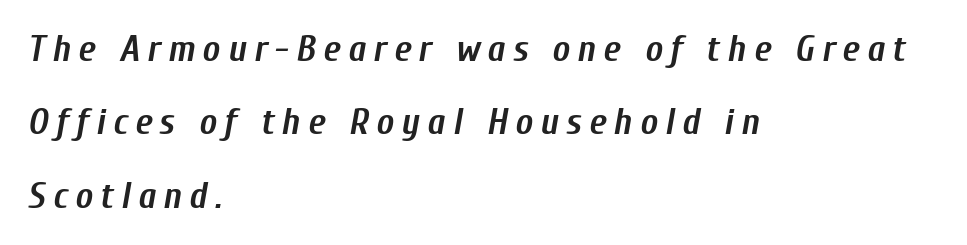
Q: Is the text bold? A: Yes.
Q: Is the text italic (slanted)? A: Yes, it leans right by about 10 degrees.
Q: Is the text underlined? A: No.
Q: How is the paragraph aligned? A: Left-aligned.
Q: Is the spacing between letters normal or unusually wide? A: Unusually wide.
Q: Is the spacing between lines tight, normal or loose? A: Loose.
Q: Width (condensed, normal, or wide)? A: Condensed.
Q: Stroke contrast? A: Low.
Q: x-height? A: Medium.
Q: Monospaced? A: No.
